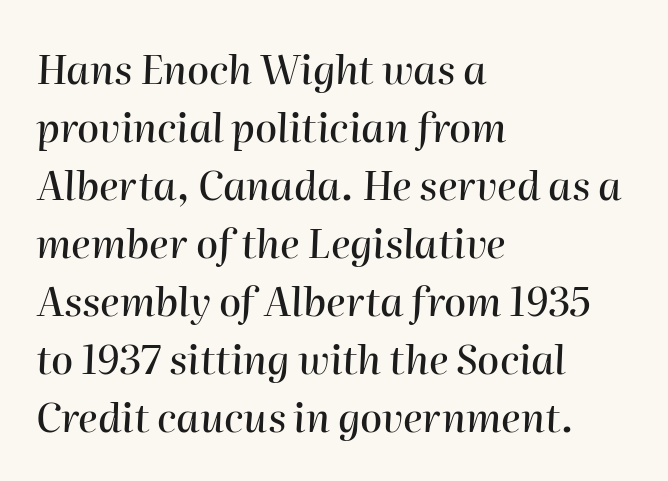
Q: Is the text italic (slanted)? A: Yes, it leans right by about 2 degrees.
Q: Is the text underlined? A: No.
Q: How is the paragraph aligned? A: Left-aligned.
Q: Is the spacing between letters normal or unusually wide? A: Normal.
Q: Is the spacing between lines tight, normal or loose? A: Normal.
Q: Width (condensed, normal, or wide)? A: Normal.
Q: Stroke contrast? A: High.
Q: x-height? A: Medium.
Q: Monospaced? A: No.
